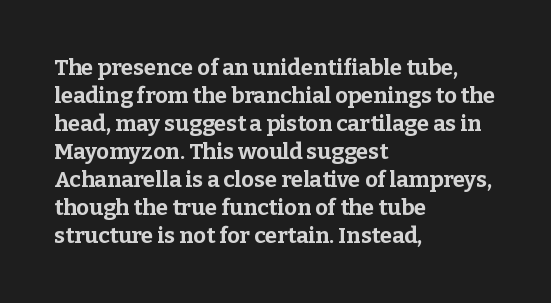
Q: Is the text bold? A: Yes.
Q: Is the text italic (slanted)? A: No, it is upright.
Q: Is the text underlined? A: No.
Q: How is the paragraph aligned? A: Left-aligned.
Q: Is the spacing between letters normal or unusually wide? A: Normal.
Q: Is the spacing between lines tight, normal or loose? A: Normal.
